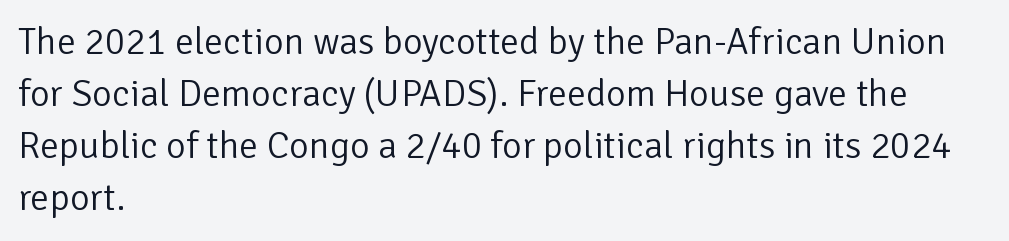
Q: Is the text bold? A: No.
Q: Is the text italic (slanted)? A: No, it is upright.
Q: Is the typeface a serif or a sans-serif typeface? A: Sans-serif.
Q: Is the text underlined? A: No.
Q: How is the paragraph aligned? A: Left-aligned.
Q: Is the spacing between letters normal or unusually wide? A: Normal.
Q: Is the spacing between lines tight, normal or loose? A: Normal.
Q: Width (condensed, normal, or wide)? A: Normal.
Q: Stroke contrast? A: Low.
Q: x-height? A: Medium.
Q: Monospaced? A: No.
